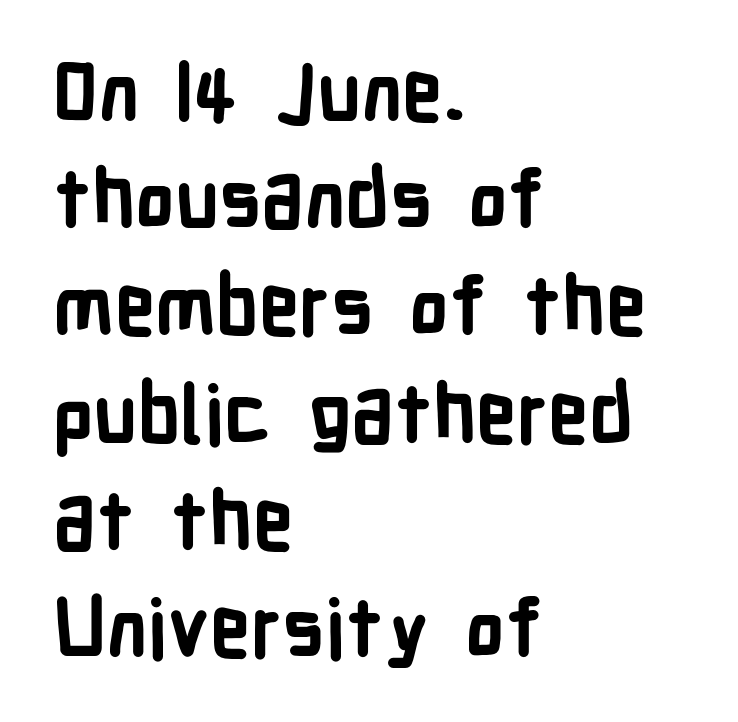
The image shows 80 px bold, condensed sans-serif type, upright; set left-aligned, normal line spacing (1.34x), normal letter spacing, not underlined; low stroke contrast and a medium x-height.
